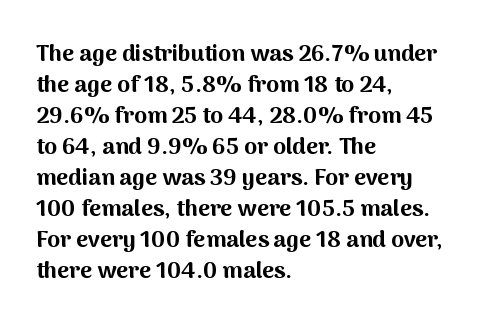
The image shows 23 px bold type, upright; set left-aligned, normal line spacing (1.35x), normal letter spacing, not underlined.
